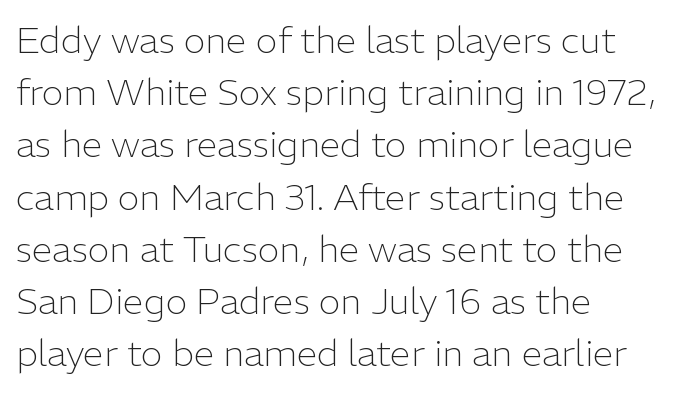
The compositor pushed each line to the left boundary. Regular leading. The face looks like a standard text weight, possibly lighter. This rendering features lettering with no underline. Does extra space separate the letters? No, they use regular spacing.
